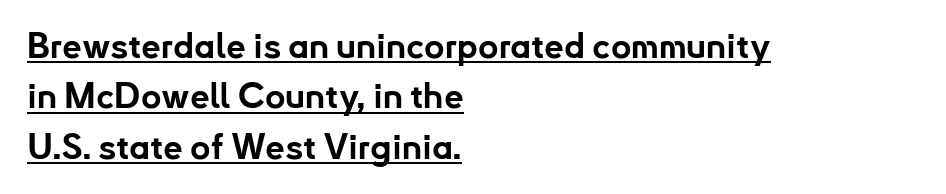
Q: Is the text bold? A: Yes.
Q: Is the text italic (slanted)? A: No, it is upright.
Q: Is the typeface a serif or a sans-serif typeface? A: Sans-serif.
Q: Is the text underlined? A: Yes.
Q: How is the paragraph aligned? A: Left-aligned.
Q: Is the spacing between letters normal or unusually wide? A: Normal.
Q: Is the spacing between lines tight, normal or loose? A: Normal.
Q: Width (condensed, normal, or wide)? A: Normal.
Q: Stroke contrast? A: Low.
Q: x-height? A: Small.
Q: Monospaced? A: No.
